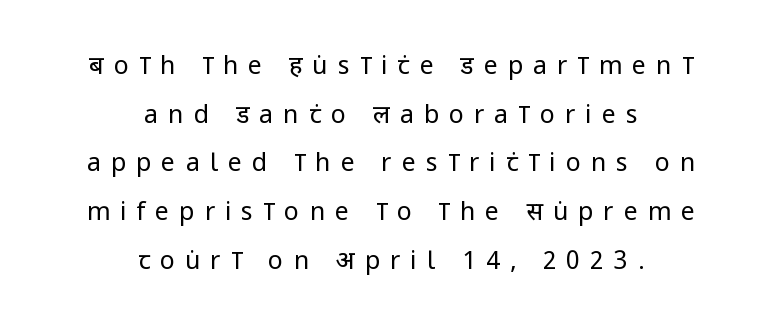
Q: Is the text bold? A: No.
Q: Is the text italic (slanted)? A: No, it is upright.
Q: Is the text underlined? A: No.
Q: How is the paragraph aligned? A: Centered.
Q: Is the spacing between letters normal or unusually wide? A: Unusually wide.
Q: Is the spacing between lines tight, normal or loose? A: Loose.
